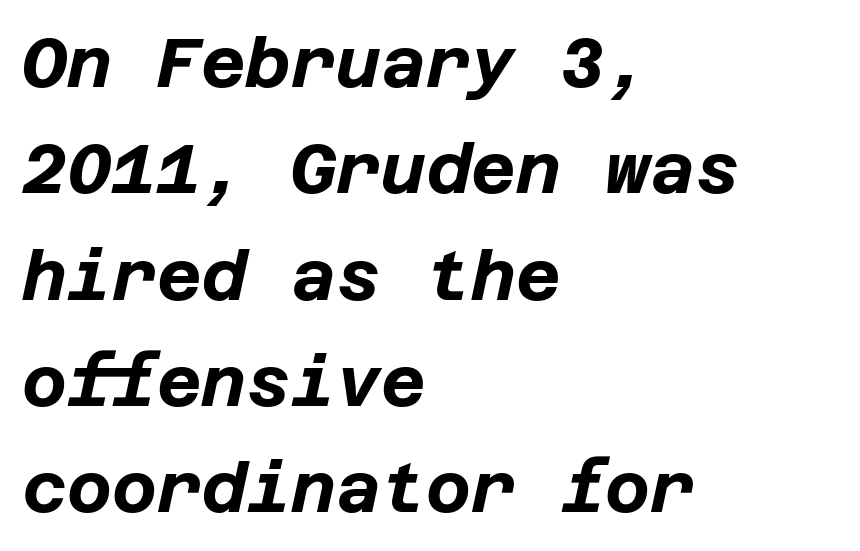
{"italic": "yes", "lean": "right", "slant_degrees": 12, "bold": "yes", "weight": "bold", "width": "normal", "stroke_contrast": "low", "x_height": "large", "underline": "no", "align": "left", "line_spacing": "normal", "line_spacing_ratio": 1.54, "letter_spacing": "normal", "letter_spacing_em": 0.0, "glyph_px": 69}
